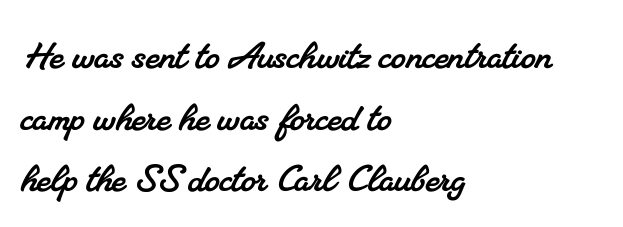
{"serif": "yes", "width": "normal", "stroke_contrast": "medium", "x_height": "small", "monospaced": "no", "underline": "no", "align": "left", "line_spacing": "normal", "line_spacing_ratio": 1.31, "letter_spacing": "normal", "letter_spacing_em": 0.0, "glyph_px": 47}
